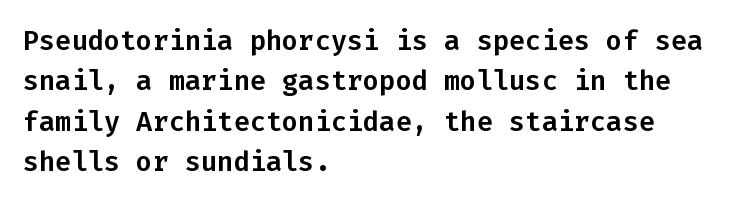
Q: Is the text italic (slanted)? A: No, it is upright.
Q: Is the text underlined? A: No.
Q: How is the paragraph aligned? A: Left-aligned.
Q: Is the spacing between letters normal or unusually wide? A: Normal.
Q: Is the spacing between lines tight, normal or loose? A: Normal.
